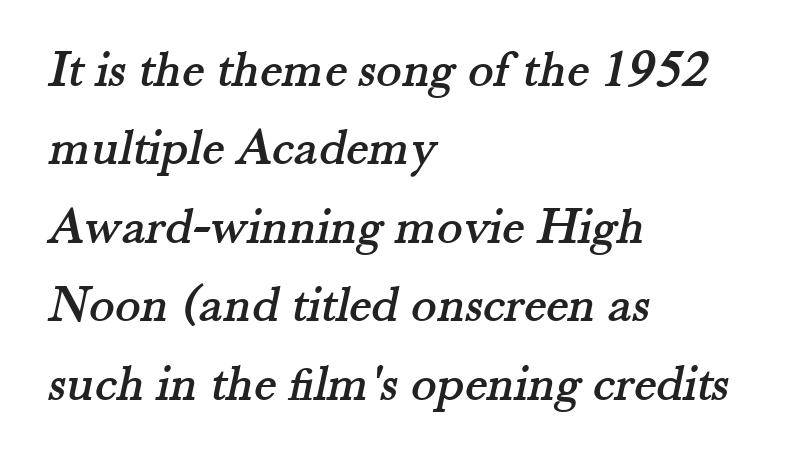
Q: Is the typeface a serif or a sans-serif typeface? A: Serif.
Q: Is the text underlined? A: No.
Q: How is the paragraph aligned? A: Left-aligned.
Q: Is the spacing between letters normal or unusually wide? A: Normal.
Q: Is the spacing between lines tight, normal or loose? A: Normal.
Q: Width (condensed, normal, or wide)? A: Normal.
Q: Stroke contrast? A: Medium.
Q: x-height? A: Small.
Q: Monospaced? A: No.
